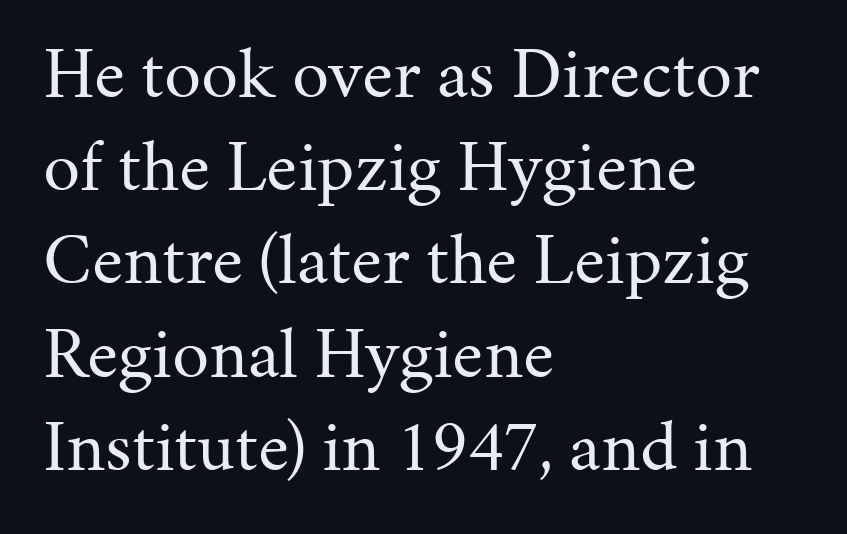
Q: Is the text bold? A: No.
Q: Is the text italic (slanted)? A: No, it is upright.
Q: Is the typeface a serif or a sans-serif typeface? A: Serif.
Q: Is the text underlined? A: No.
Q: How is the paragraph aligned? A: Left-aligned.
Q: Is the spacing between letters normal or unusually wide? A: Normal.
Q: Is the spacing between lines tight, normal or loose? A: Normal.
Q: Width (condensed, normal, or wide)? A: Normal.
Q: Stroke contrast? A: Medium.
Q: x-height? A: Medium.
Q: Monospaced? A: No.
